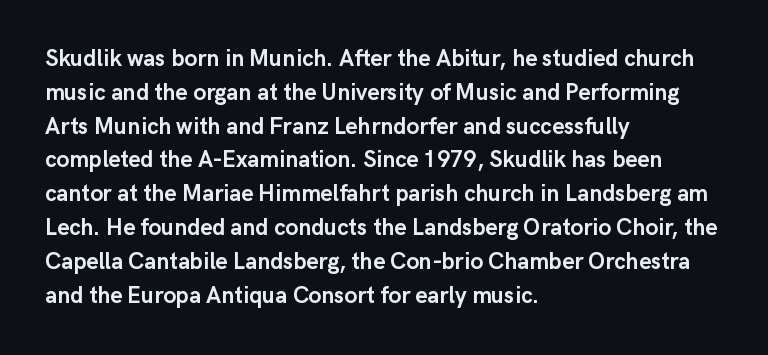
{"italic": "no", "bold": "yes", "underline": "no", "align": "left", "line_spacing": "normal", "line_spacing_ratio": 1.47, "letter_spacing": "normal", "letter_spacing_em": 0.0, "glyph_px": 23}
